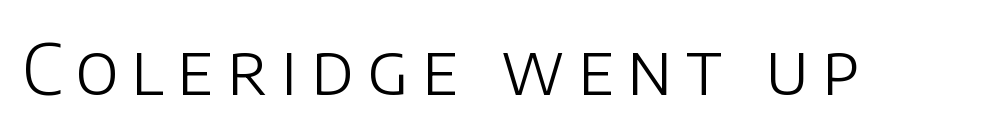
The image shows 70 px light sans-serif type, upright; set not underlined; low stroke contrast and a large x-height.
